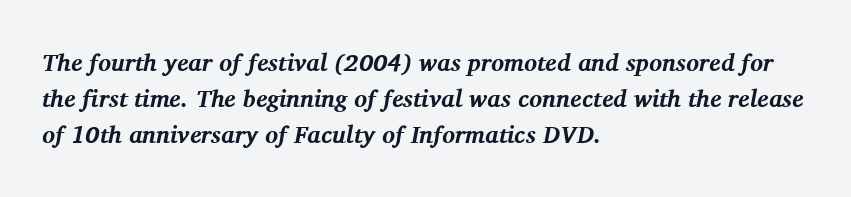
When letters slant like this, we call the style italic. Heft: maximum for text — a bold. The passage is arranged the way most books set body copy — flush left. This rendering leaves character spacing at its baseline value.
